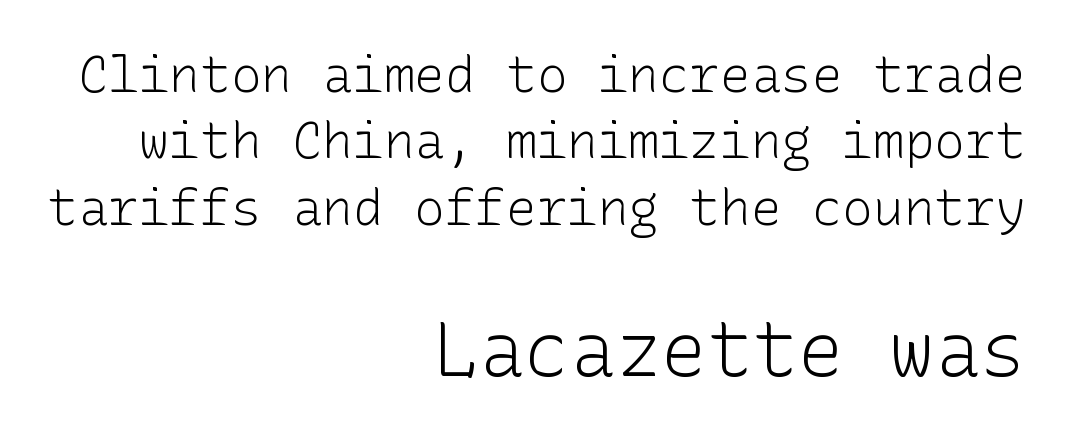
The image shows 76 px light sans-serif type, upright; set right-aligned, normal line spacing (1.3x), normal letter spacing, not underlined; the second (bottom) block is 1.49x larger; low stroke contrast and a medium x-height.
